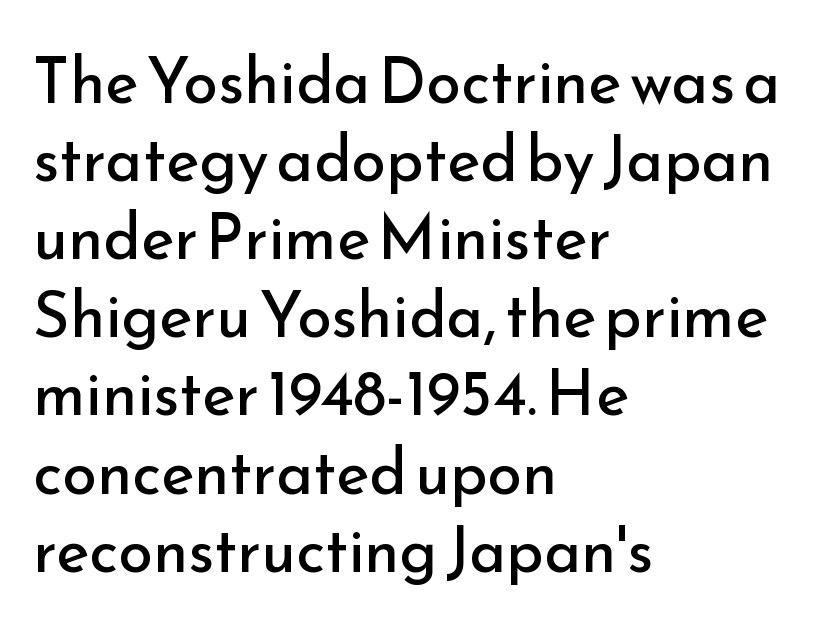
Q: Is the text bold? A: No.
Q: Is the text italic (slanted)? A: No, it is upright.
Q: Is the typeface a serif or a sans-serif typeface? A: Sans-serif.
Q: Is the text underlined? A: No.
Q: How is the paragraph aligned? A: Left-aligned.
Q: Is the spacing between letters normal or unusually wide? A: Normal.
Q: Width (condensed, normal, or wide)? A: Normal.
Q: Stroke contrast? A: Low.
Q: x-height? A: Small.
Q: Monospaced? A: No.
